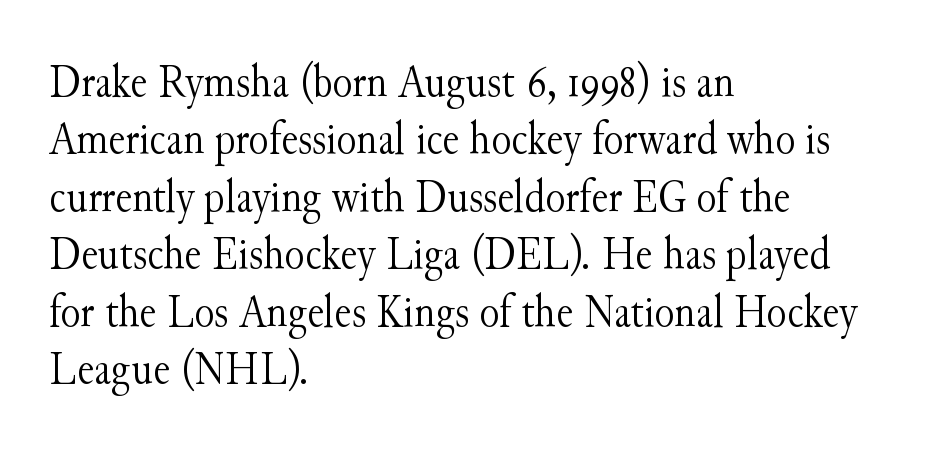
The image shows 46 px light serif type, upright; set left-aligned, normal line spacing (1.25x), normal letter spacing, not underlined; medium stroke contrast and a small x-height.
